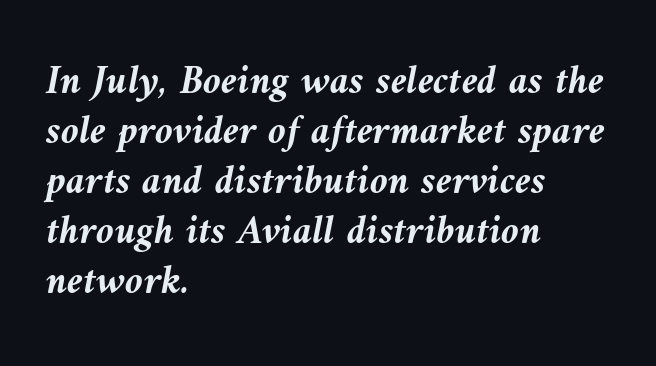
{"italic": "yes", "lean": "left", "slant_degrees": 10, "bold": "yes", "weight": "semibold", "width": "normal", "stroke_contrast": "medium", "x_height": "medium", "monospaced": "no", "underline": "no", "align": "left", "line_spacing_ratio": 1.22, "letter_spacing": "normal", "letter_spacing_em": 0.0, "glyph_px": 41}
